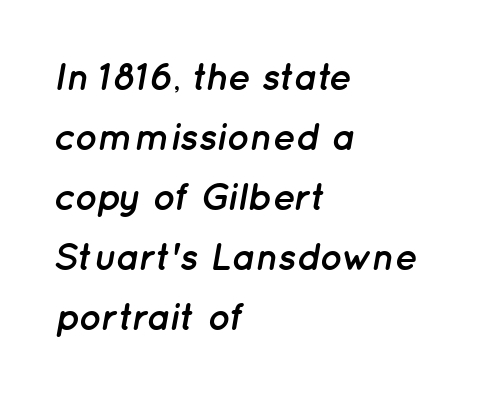
The words here are not underlined. Casual observation: everything's shoved over to the left. Note the varied advance widths — an 'i' is clearly narrower than an 'm'. Is the type slanted? Yes — the strokes lean at a clear angle.
